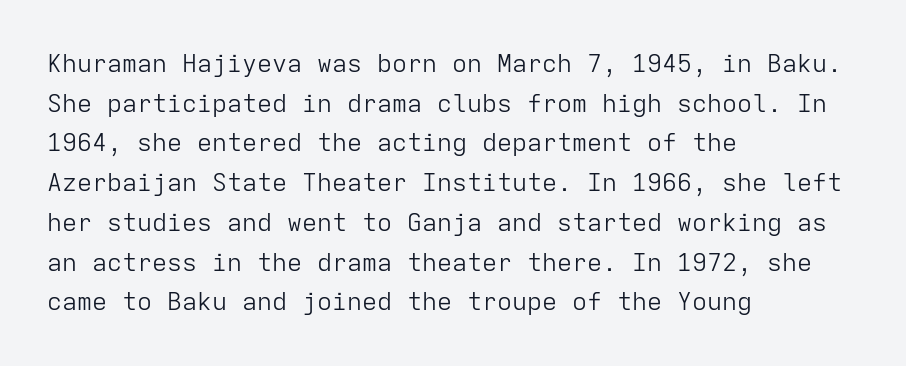
{"italic": "no", "bold": "no", "underline": "no", "align": "left", "line_spacing": "normal", "line_spacing_ratio": 1.59, "letter_spacing": "normal", "letter_spacing_em": 0.0, "glyph_px": 25}
